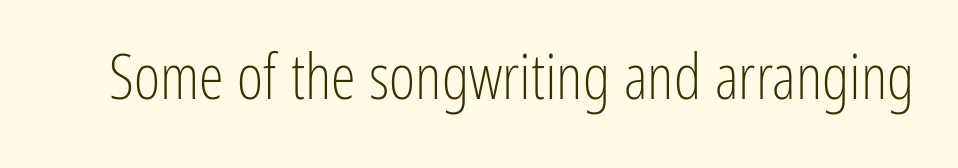
Q: Is the text bold? A: No.
Q: Is the text italic (slanted)? A: No, it is upright.
Q: Is the typeface a serif or a sans-serif typeface? A: Sans-serif.
Q: Is the text underlined? A: No.
Q: Is the spacing between letters normal or unusually wide? A: Normal.
Q: Width (condensed, normal, or wide)? A: Condensed.
Q: Stroke contrast? A: Low.
Q: x-height? A: Medium.
Q: Monospaced? A: No.
